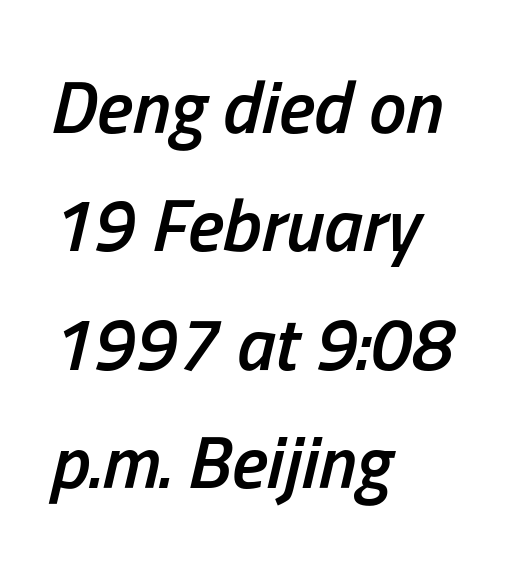
Q: Is the text bold? A: Semi-bold.
Q: Is the text italic (slanted)? A: Yes, it leans right by about 13 degrees.
Q: Is the text underlined? A: No.
Q: How is the paragraph aligned? A: Left-aligned.
Q: Is the spacing between letters normal or unusually wide? A: Normal.
Q: Is the spacing between lines tight, normal or loose? A: Normal.
Q: Width (condensed, normal, or wide)? A: Condensed.
Q: Stroke contrast? A: Low.
Q: x-height? A: Medium.
Q: Monospaced? A: No.
